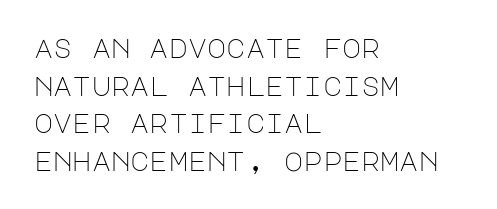
Q: Is the text bold? A: No.
Q: Is the text italic (slanted)? A: No, it is upright.
Q: Is the text underlined? A: No.
Q: How is the paragraph aligned? A: Left-aligned.
Q: Is the spacing between letters normal or unusually wide? A: Normal.
Q: Is the spacing between lines tight, normal or loose? A: Normal.
